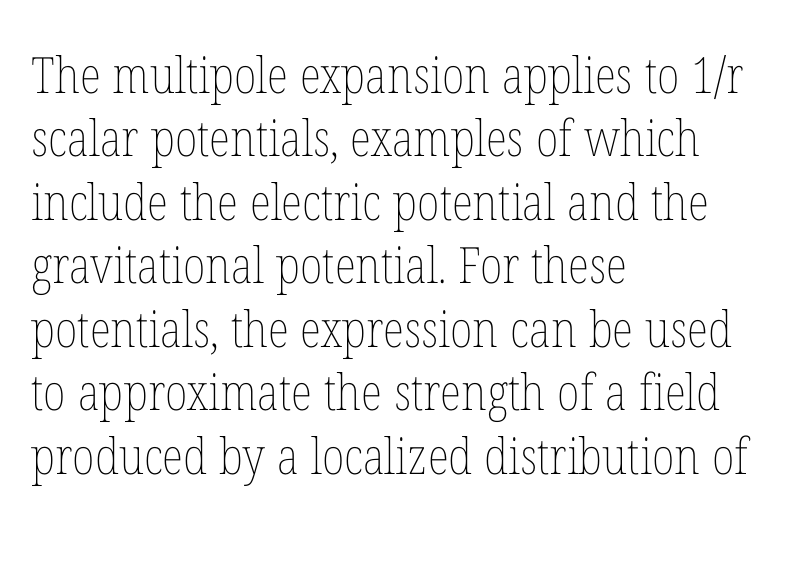
Q: Is the text bold? A: No.
Q: Is the text italic (slanted)? A: No, it is upright.
Q: Is the text underlined? A: No.
Q: How is the paragraph aligned? A: Left-aligned.
Q: Is the spacing between letters normal or unusually wide? A: Normal.
Q: Is the spacing between lines tight, normal or loose? A: Normal.
Q: Width (condensed, normal, or wide)? A: Condensed.
Q: Stroke contrast? A: Low.
Q: x-height? A: Medium.
Q: Monospaced? A: No.
